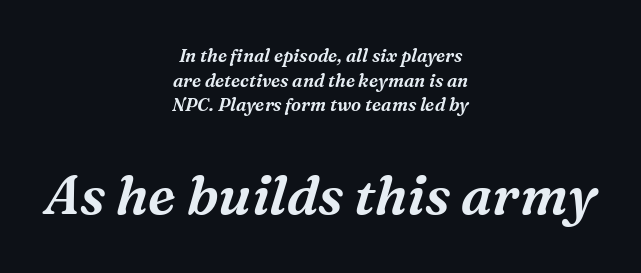
{"serif": "yes", "italic": "yes", "lean": "right", "slant_degrees": 16, "width": "normal", "stroke_contrast": "medium", "x_height": "medium", "monospaced": "no", "underline": "no", "align": "center", "line_spacing": "normal", "line_spacing_ratio": 1.37, "letter_spacing": "normal", "letter_spacing_em": 0.0, "larger_block": "second", "size_ratio": 3.0, "glyph_px": 54}
